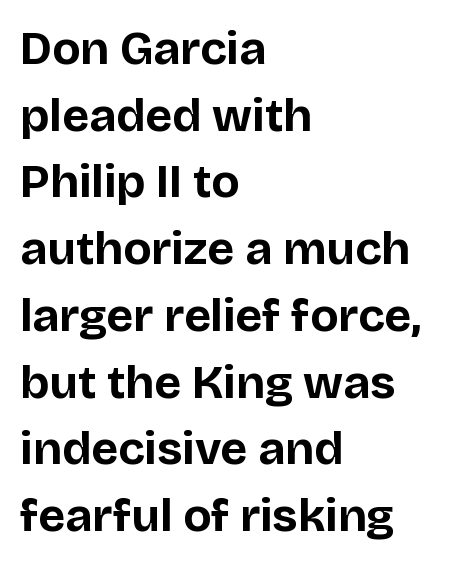
{"serif": "no", "italic": "no", "bold": "yes", "weight": "bold", "width": "normal", "stroke_contrast": "low", "x_height": "large", "monospaced": "no", "underline": "no", "align": "left", "line_spacing": "normal", "line_spacing_ratio": 1.42, "letter_spacing": "normal", "letter_spacing_em": 0.0, "glyph_px": 47}
